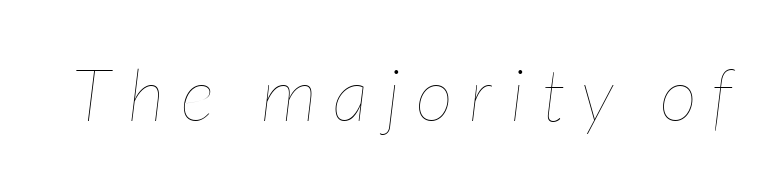
The image shows 73 px thin, condensed type, italic (leaning right); set unusually wide letter spacing (+0.23 em), not underlined; low stroke contrast and a medium x-height.
